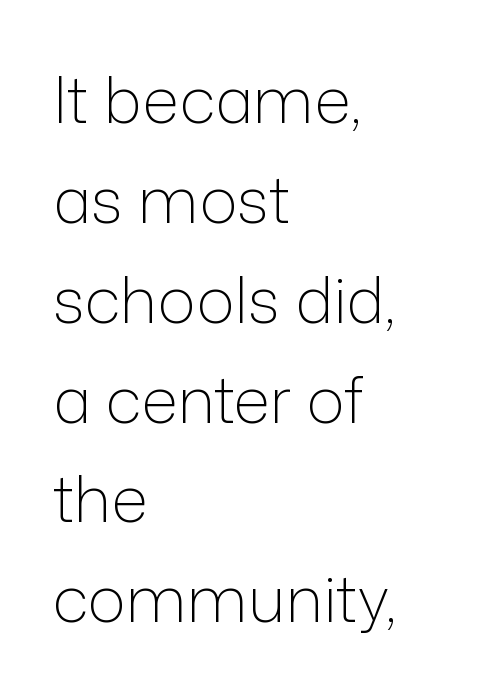
Interline gaps are of average width in this sample. These glyphs show unthickened strokes, regular width or finer. Ordinary non-slanted type is in use. The horizontal fit of the characters is conventional and even.
